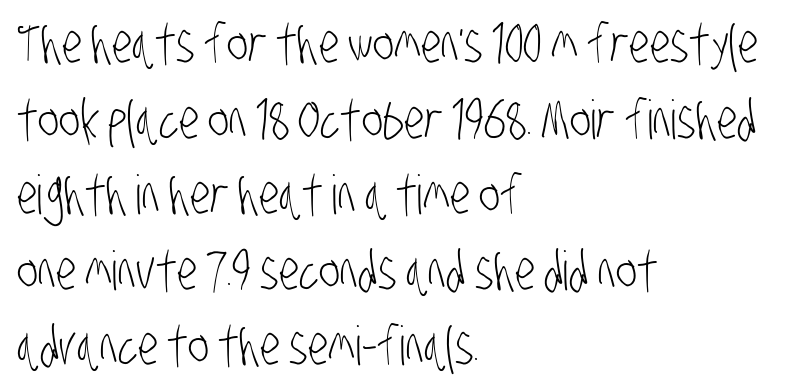
{"serif": "no", "bold": "no", "weight": "light", "width": "condensed", "stroke_contrast": "low", "x_height": "large", "monospaced": "no", "underline": "no", "align": "left", "line_spacing": "normal", "line_spacing_ratio": 1.4, "letter_spacing": "normal", "letter_spacing_em": 0.0, "glyph_px": 54}
